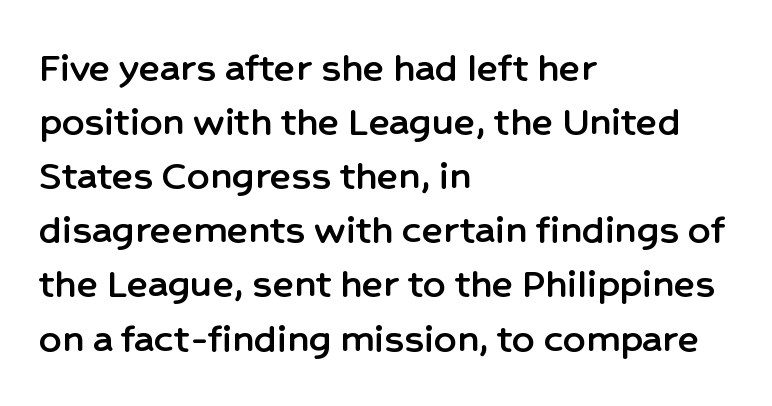
Q: Is the text italic (slanted)? A: No, it is upright.
Q: Is the typeface a serif or a sans-serif typeface? A: Sans-serif.
Q: Is the text underlined? A: No.
Q: How is the paragraph aligned? A: Left-aligned.
Q: Is the spacing between letters normal or unusually wide? A: Normal.
Q: Width (condensed, normal, or wide)? A: Normal.
Q: Stroke contrast? A: Low.
Q: x-height? A: Medium.
Q: Monospaced? A: No.
